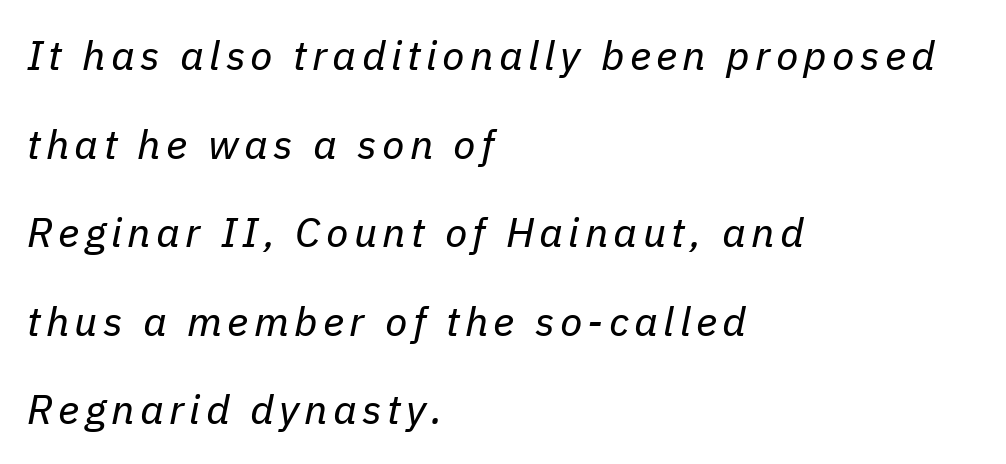
{"italic": "yes", "lean": "right", "slant_degrees": 11, "bold": "no", "weight": "regular", "width": "normal", "stroke_contrast": "low", "x_height": "medium", "monospaced": "no", "underline": "no", "align": "left", "line_spacing": "loose", "line_spacing_ratio": 2.16, "glyph_px": 41}
